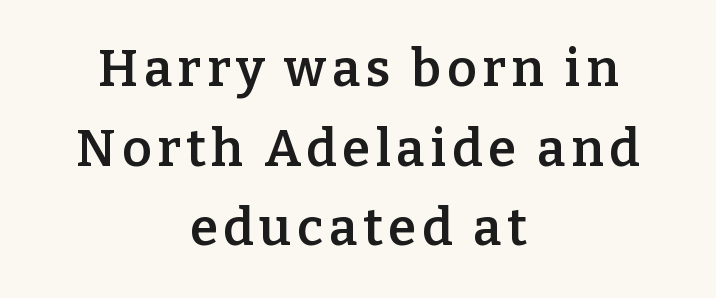
The image shows 51 px semibold serif type, upright; set centered, normal line spacing (1.56x), not underlined; low stroke contrast and a medium x-height.
